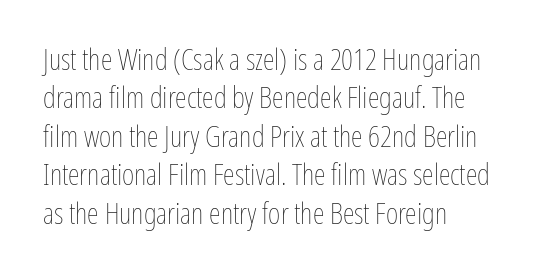
{"italic": "no", "bold": "no", "weight": "thin", "width": "condensed", "stroke_contrast": "low", "x_height": "medium", "monospaced": "no", "underline": "no", "align": "left", "line_spacing": "normal", "line_spacing_ratio": 1.28, "letter_spacing": "normal", "letter_spacing_em": 0.0, "glyph_px": 30}
